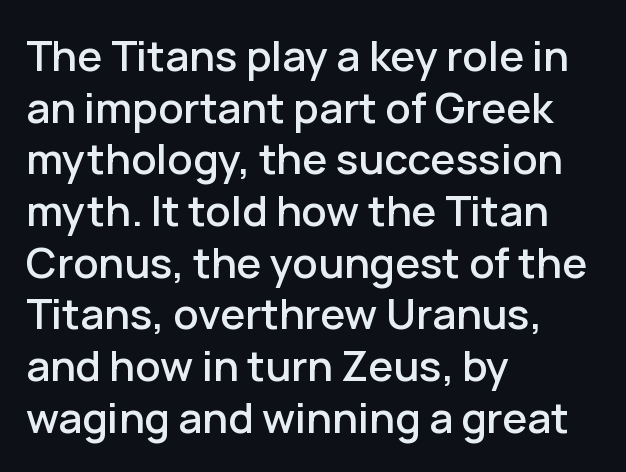
The image shows 42 px sans-serif type, upright; set left-aligned, line spacing 1.23x, normal letter spacing, not underlined; low stroke contrast and a medium x-height.
